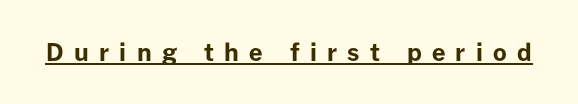
The image shows 24 px bold type, upright; set unusually wide letter spacing (+0.43 em), underlined.
